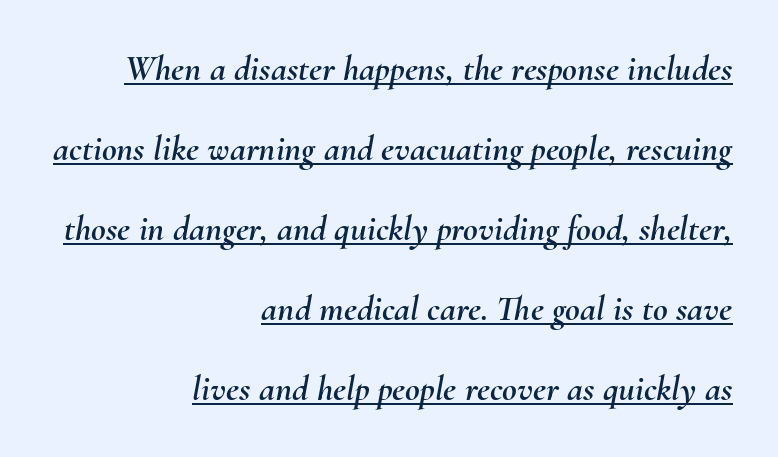
{"italic": "yes", "lean": "right", "slant_degrees": 10, "width": "normal", "stroke_contrast": "medium", "x_height": "small", "monospaced": "no", "underline": "yes", "align": "right", "line_spacing": "loose", "line_spacing_ratio": 2.22, "letter_spacing": "normal", "letter_spacing_em": 0.0, "glyph_px": 36}
